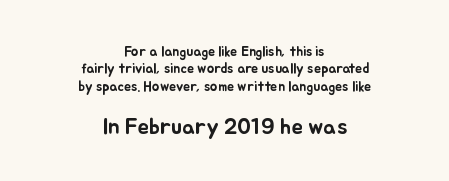
The image shows 23 px text type, upright; set centered, line spacing 1.24x, normal letter spacing, not underlined; the second (bottom) block is 1.64x larger.
